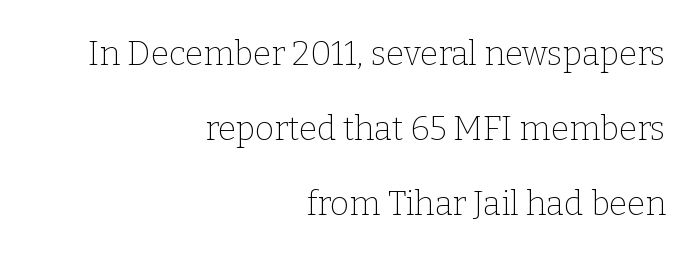
The image shows 33 px thin serif type, upright; set right-aligned, loose line spacing (2.27x), normal letter spacing, not underlined; low stroke contrast and a medium x-height.
